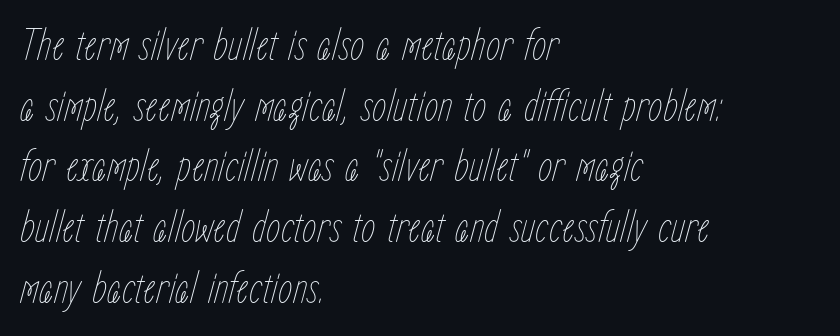
Is this a fixed-width face? No — the glyphs have proportional, varying widths. Weight: not bold — regular or lighter. The foot of each line stays bare and open. One glance says typical: line gaps are just what's usual. Caption: multi-line text, flush left, ragged right.
